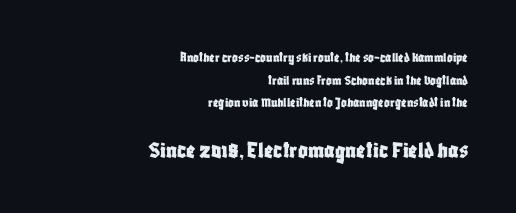
{"italic": "no", "underline": "no", "align": "right", "line_spacing": "normal", "line_spacing_ratio": 1.62, "letter_spacing": "normal", "letter_spacing_em": 0.0, "larger_block": "second", "size_ratio": 1.71, "glyph_px": 24}
